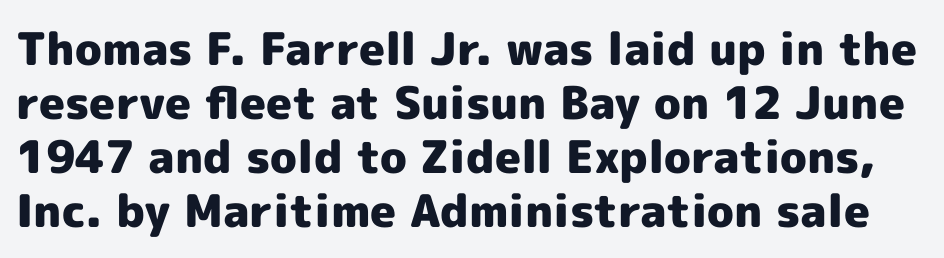
Q: Is the text bold? A: Yes.
Q: Is the text italic (slanted)? A: No, it is upright.
Q: Is the typeface a serif or a sans-serif typeface? A: Sans-serif.
Q: Is the text underlined? A: No.
Q: Is the spacing between letters normal or unusually wide? A: Normal.
Q: Width (condensed, normal, or wide)? A: Normal.
Q: x-height? A: Medium.
Q: Monospaced? A: No.
